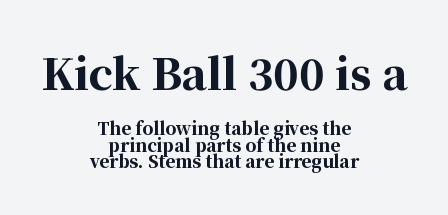
{"serif": "yes", "italic": "no", "bold": "yes", "weight": "bold", "width": "normal", "stroke_contrast": "high", "x_height": "medium", "monospaced": "no", "underline": "no", "align": "center", "line_spacing": "tight", "line_spacing_ratio": 0.97, "letter_spacing": "normal", "letter_spacing_em": 0.0, "larger_block": "first", "size_ratio": 2.47, "glyph_px": 42}
